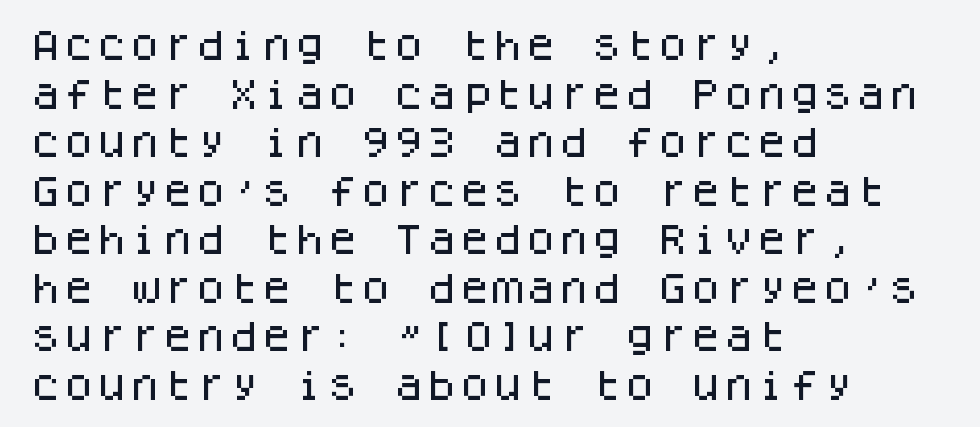
Does the copy run flush right? No — it runs flush left. Students, observe: this is what conventionally led text looks like. The typeface chosen for these lines omits serifs. The letters sit at their default tracking, neither squeezed nor spread.
